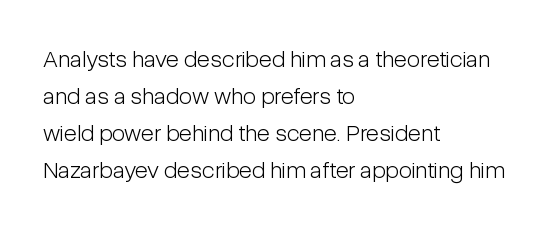
The image shows 24 px text type, upright; set left-aligned, normal line spacing (1.54x), normal letter spacing, not underlined.
